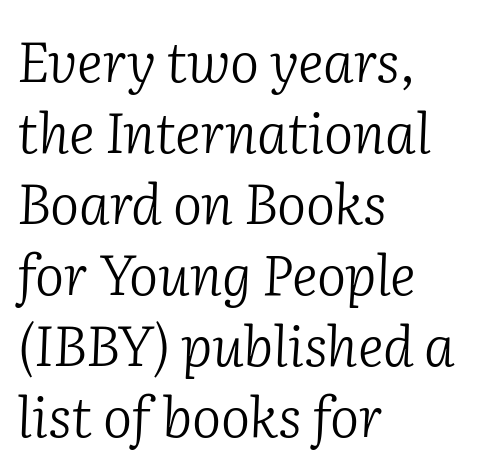
The image shows 55 px light serif type, italic (leaning right); set left-aligned, normal line spacing (1.29x), normal letter spacing, not underlined; low stroke contrast and a medium x-height.
